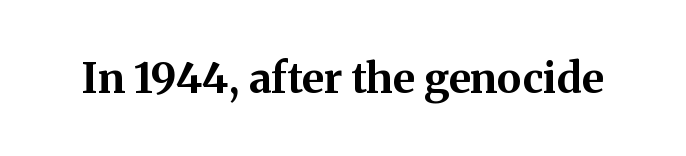
Q: Is the text bold? A: Yes.
Q: Is the text italic (slanted)? A: No, it is upright.
Q: Is the typeface a serif or a sans-serif typeface? A: Serif.
Q: Is the text underlined? A: No.
Q: Is the spacing between letters normal or unusually wide? A: Normal.
Q: Width (condensed, normal, or wide)? A: Normal.
Q: Stroke contrast? A: Medium.
Q: x-height? A: Medium.
Q: Monospaced? A: No.
